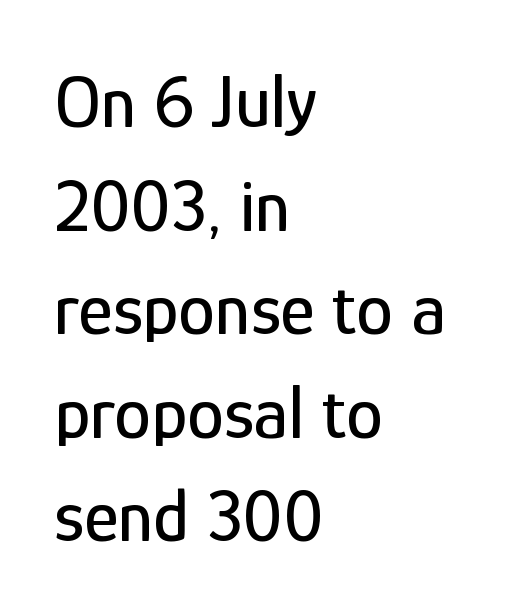
{"serif": "no", "italic": "no", "width": "condensed", "stroke_contrast": "low", "x_height": "medium", "monospaced": "no", "underline": "no", "align": "left", "line_spacing": "normal", "line_spacing_ratio": 1.4, "letter_spacing": "normal", "letter_spacing_em": 0.0, "glyph_px": 74}
